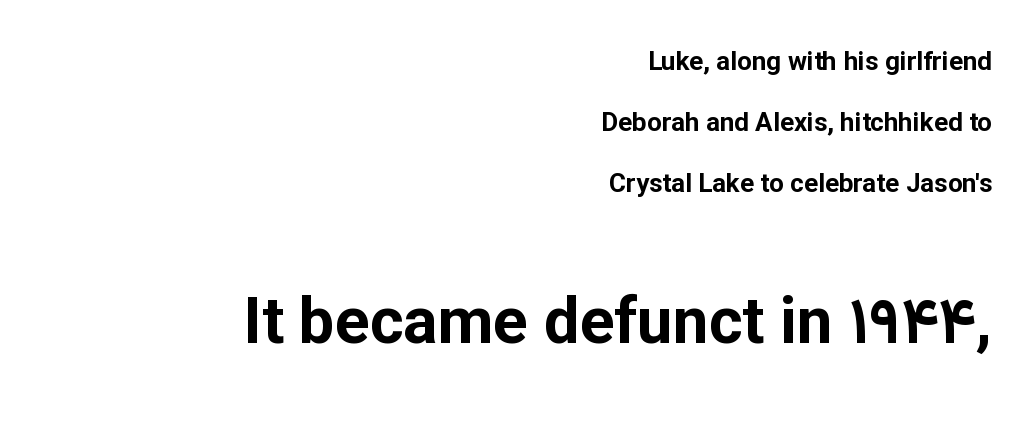
The image shows 64 px bold sans-serif type, upright; set right-aligned, loose line spacing (2.34x), normal letter spacing, not underlined; the second (bottom) block is 2.46x larger; low stroke contrast and a medium x-height.
